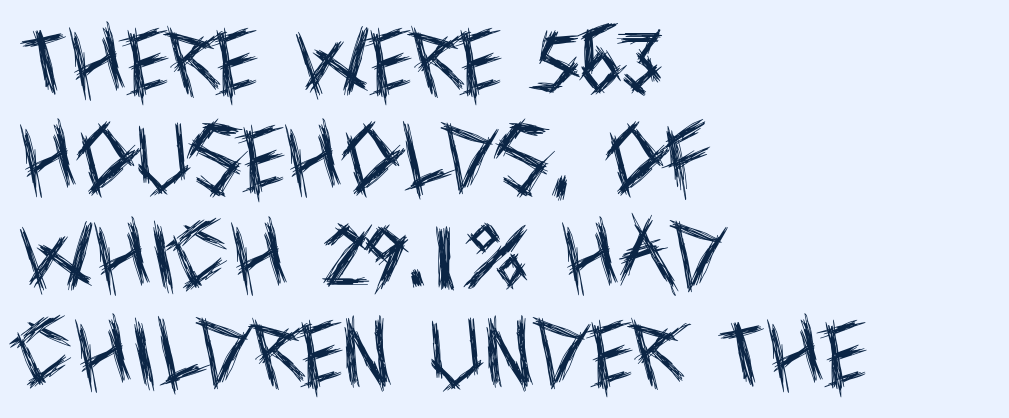
Q: Is the text bold? A: No.
Q: Is the text italic (slanted)? A: No, it is upright.
Q: Is the typeface a serif or a sans-serif typeface? A: Sans-serif.
Q: Is the text underlined? A: No.
Q: How is the paragraph aligned? A: Left-aligned.
Q: Is the spacing between letters normal or unusually wide? A: Normal.
Q: Is the spacing between lines tight, normal or loose? A: Normal.
Q: Width (condensed, normal, or wide)? A: Condensed.
Q: x-height? A: Large.
Q: Monospaced? A: No.
